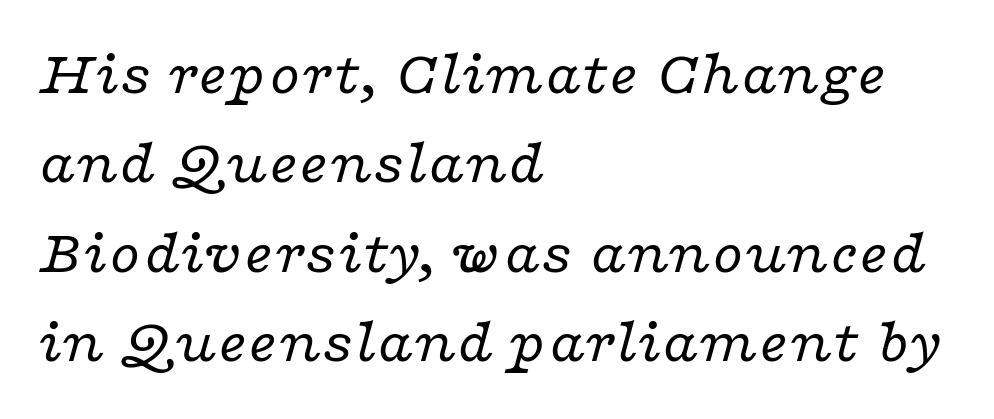
Q: Is the text bold? A: No.
Q: Is the text italic (slanted)? A: Yes, it leans right by about 16 degrees.
Q: Is the typeface a serif or a sans-serif typeface? A: Serif.
Q: Is the text underlined? A: No.
Q: How is the paragraph aligned? A: Left-aligned.
Q: Is the spacing between letters normal or unusually wide? A: Normal.
Q: Is the spacing between lines tight, normal or loose? A: Normal.
Q: Width (condensed, normal, or wide)? A: Wide.
Q: Stroke contrast? A: Low.
Q: x-height? A: Medium.
Q: Monospaced? A: No.
